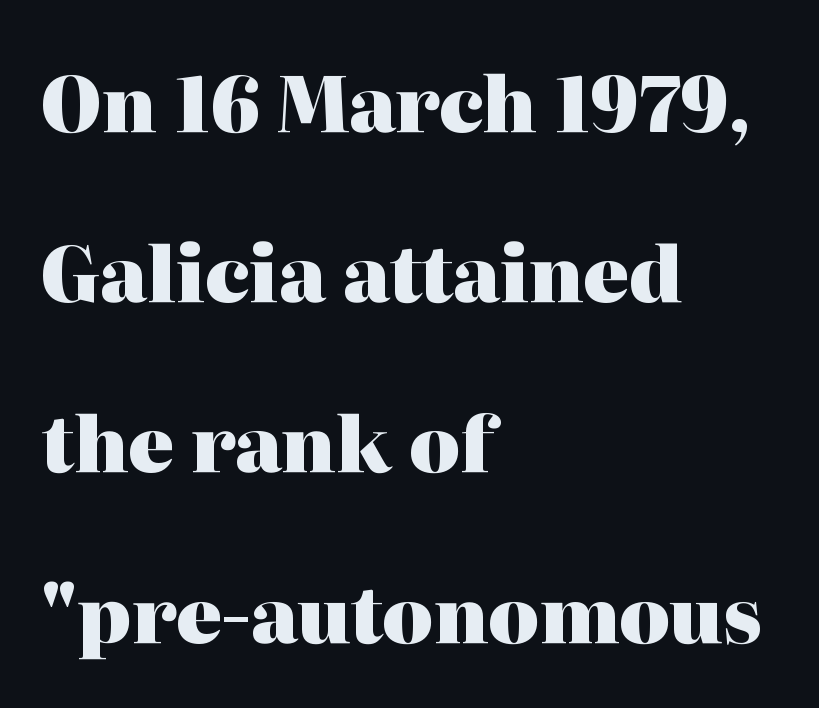
In terms of letterspacing, this is plain default setting. Letterform terminals end in serifs throughout the passage. Horizontal bands of white between lines are thick stripes. The specimen reads as upright at a glance.
